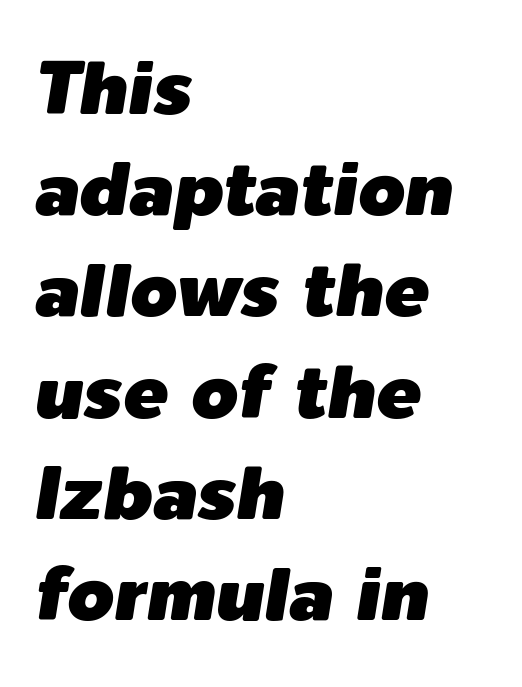
Q: Is the text italic (slanted)? A: Yes, it leans right by about 9 degrees.
Q: Is the text underlined? A: No.
Q: How is the paragraph aligned? A: Left-aligned.
Q: Is the spacing between letters normal or unusually wide? A: Normal.
Q: Is the spacing between lines tight, normal or loose? A: Normal.
Q: Width (condensed, normal, or wide)? A: Normal.
Q: Stroke contrast? A: Low.
Q: x-height? A: Medium.
Q: Monospaced? A: No.
